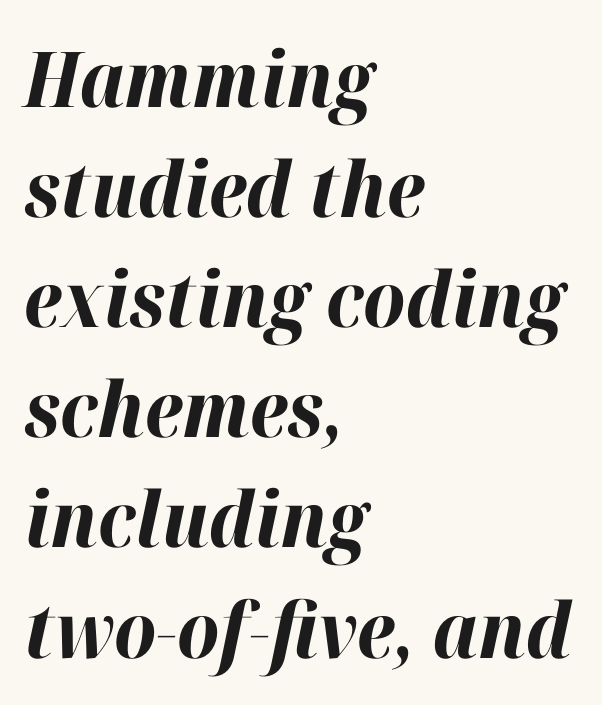
The image shows 77 px bold type, italic (leaning right); set left-aligned, normal line spacing (1.43x), normal letter spacing, not underlined; high stroke contrast and a medium x-height.
